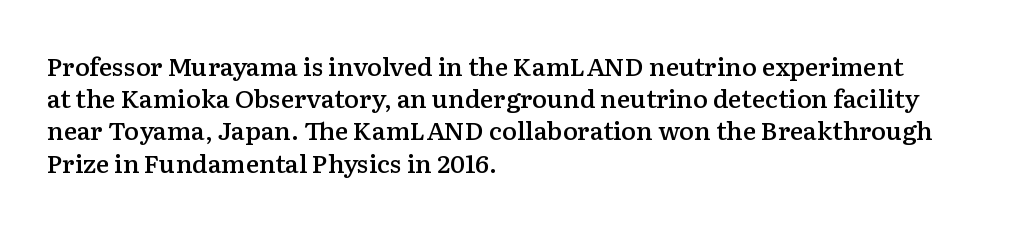
Q: Is the text bold? A: Semi-bold.
Q: Is the text italic (slanted)? A: No, it is upright.
Q: Is the text underlined? A: No.
Q: How is the paragraph aligned? A: Left-aligned.
Q: Is the spacing between letters normal or unusually wide? A: Normal.
Q: Is the spacing between lines tight, normal or loose? A: Normal.
